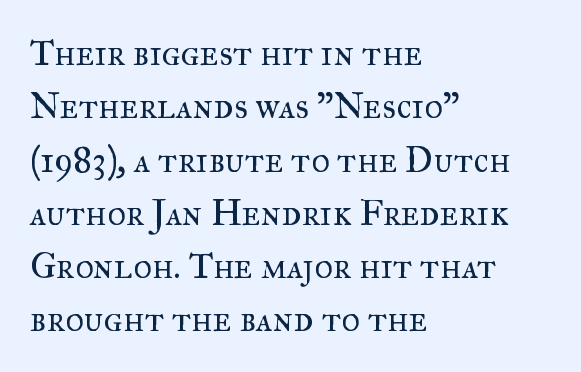
The image shows 36 px regular-weight serif type, upright; set left-aligned, normal line spacing (1.48x), normal letter spacing, not underlined; medium stroke contrast and a small x-height.
